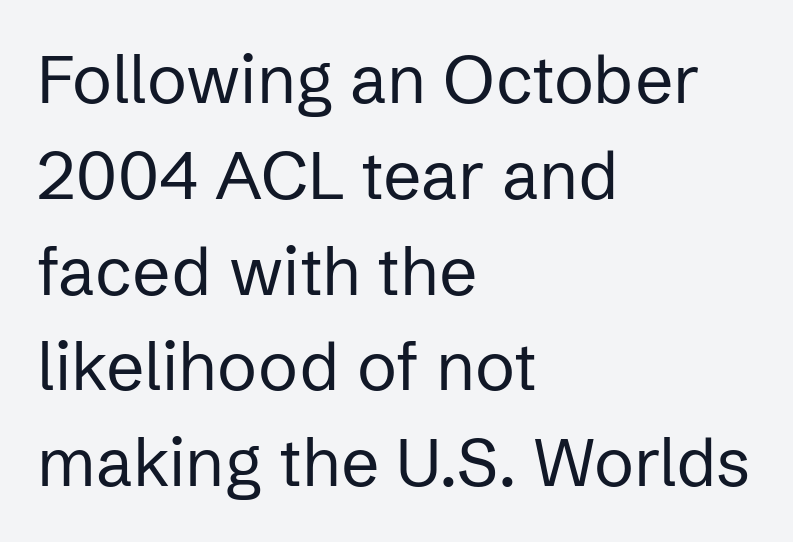
{"serif": "no", "italic": "no", "bold": "no", "weight": "regular", "width": "normal", "stroke_contrast": "low", "x_height": "medium", "monospaced": "no", "underline": "no", "align": "left", "line_spacing": "normal", "line_spacing_ratio": 1.43, "letter_spacing": "normal", "letter_spacing_em": 0.0, "glyph_px": 67}
